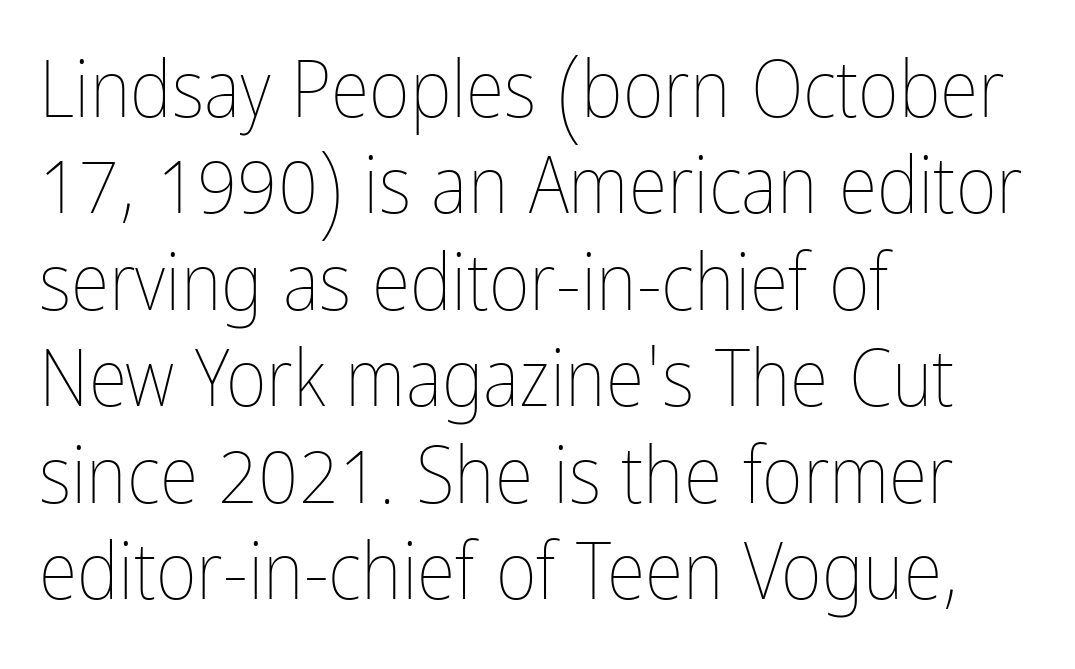
{"italic": "no", "bold": "no", "weight": "thin", "width": "condensed", "stroke_contrast": "low", "x_height": "medium", "monospaced": "no", "underline": "no", "align": "left", "line_spacing_ratio": 1.22, "letter_spacing": "normal", "letter_spacing_em": 0.0, "glyph_px": 79}
